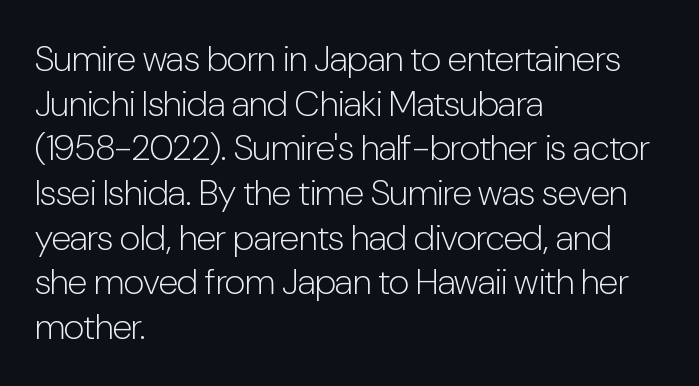
A sans-serif font was chosen for this passage. The string is rendered with underlining switched off. The strokes are not fattened; the text isn't bold. Glyph-to-glyph distance matches everyday printed text. Posture: upright roman. The typesetter chose a ragged-right arrangement here.
